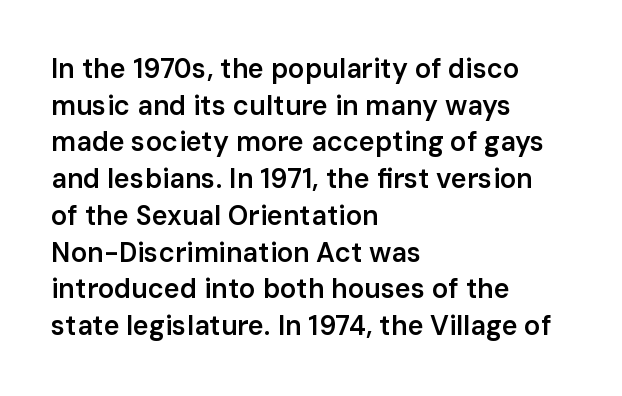
Successive baselines arrive at the customary interval. Nothing unusual about the tracking: characters are spaced as the font intends. Clear beneath every line of the passage. The lettering stays uniformly vertical, giving the passage a roman look. A somewhat darkened texture: the type is semibold rather than bold. Left-aligned paragraph, ragged on the right.
